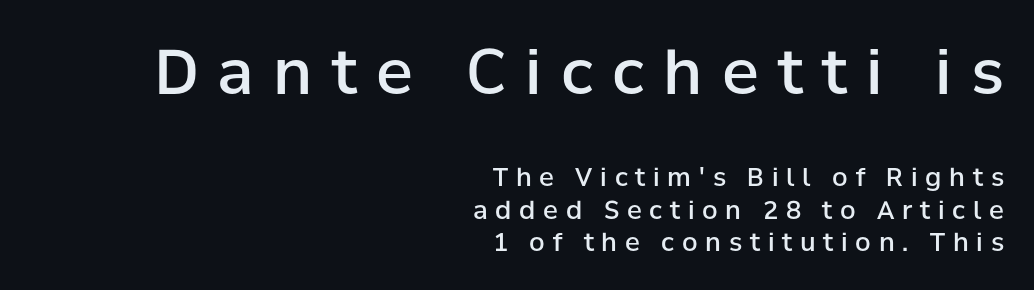
Q: Is the text bold? A: Semi-bold.
Q: Is the text italic (slanted)? A: No, it is upright.
Q: Is the typeface a serif or a sans-serif typeface? A: Sans-serif.
Q: Is the text underlined? A: No.
Q: How is the paragraph aligned? A: Right-aligned.
Q: Is the spacing between letters normal or unusually wide? A: Unusually wide.
Q: Is the spacing between lines tight, normal or loose? A: Normal.
Q: Which block of text is set in a larger size, the first (top) or the second (bottom)? A: The first (top) one.
Q: Width (condensed, normal, or wide)? A: Normal.
Q: Stroke contrast? A: Low.
Q: x-height? A: Medium.
Q: Monospaced? A: No.
